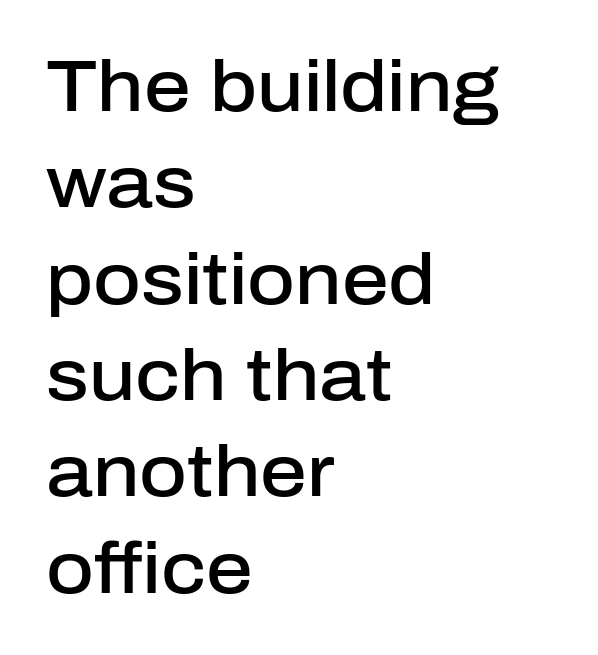
The image shows 73 px semibold sans-serif type, upright; set left-aligned, normal line spacing (1.32x), normal letter spacing, not underlined; low stroke contrast and a medium x-height.
